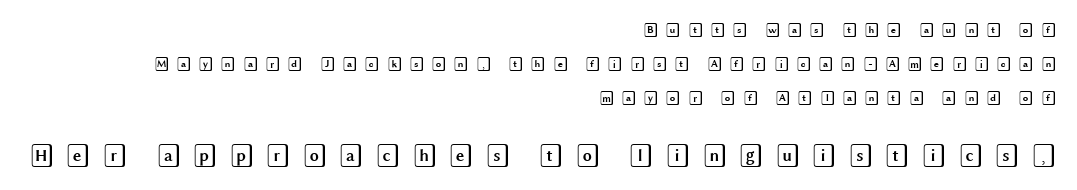
The image shows 23 px text type, upright; set right-aligned, loose line spacing (2.42x), unusually wide letter spacing (+0.49 em), not underlined; the second (bottom) block is 1.64x larger.
